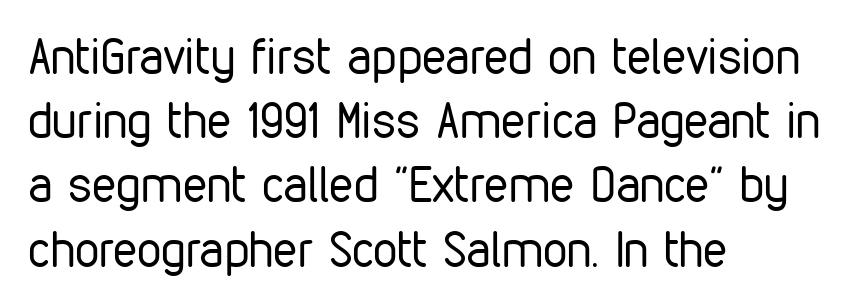
The letters advance in unequal steps, a hallmark of proportional type. This rendering leaves character spacing at its baseline value. The vertical gap from one line to the next is medium. One-word summary of the alignment: left. The type sits square on the baseline with zero lean.
